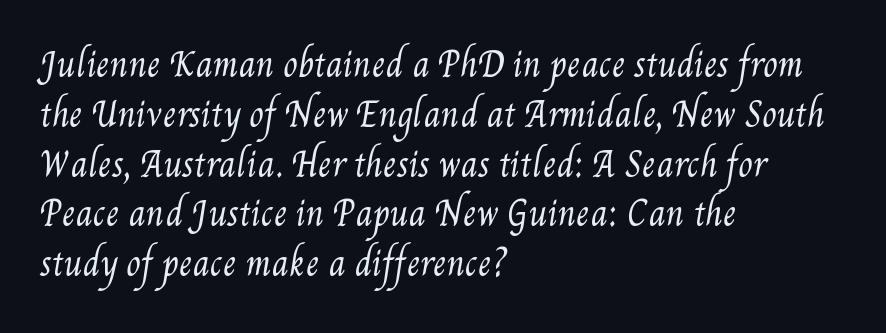
Q: Is the text bold? A: No.
Q: Is the text underlined? A: No.
Q: How is the paragraph aligned? A: Left-aligned.
Q: Is the spacing between letters normal or unusually wide? A: Normal.
Q: Is the spacing between lines tight, normal or loose? A: Normal.
Q: Width (condensed, normal, or wide)? A: Condensed.
Q: Stroke contrast? A: Medium.
Q: x-height? A: Small.
Q: Monospaced? A: No.
